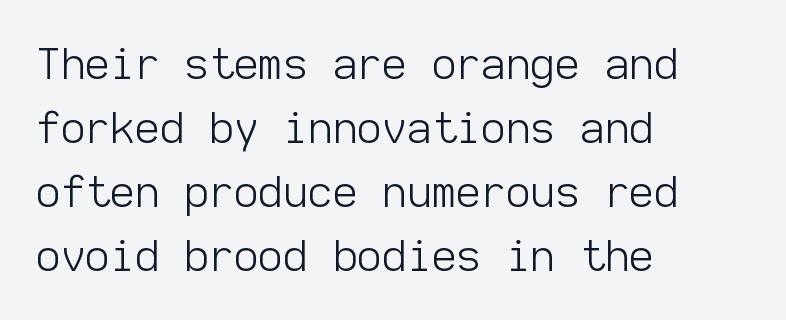
{"serif": "no", "italic": "no", "bold": "no", "weight": "light", "width": "normal", "stroke_contrast": "low", "x_height": "medium", "monospaced": "yes", "underline": "no", "align": "left", "line_spacing": "normal", "line_spacing_ratio": 1.49, "letter_spacing": "normal", "letter_spacing_em": 0.0, "glyph_px": 43}
